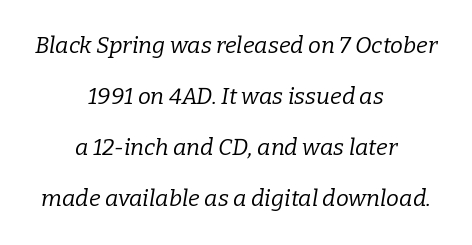
The image shows 23 px text type, italic (leaning right); set centered, loose line spacing (2.22x), normal letter spacing, not underlined.
